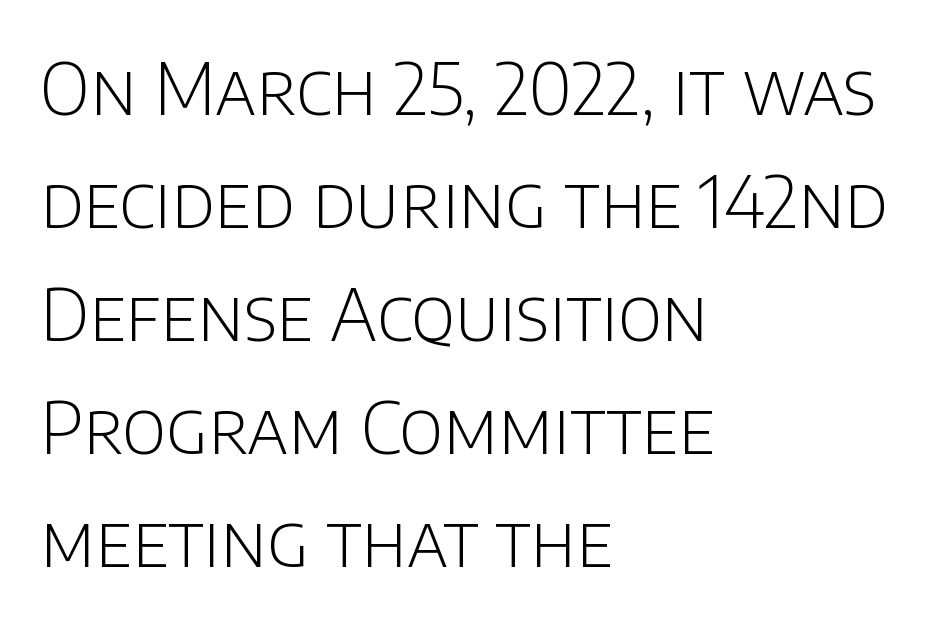
Letterform terminals end flat and unadorned throughout the passage. Proportional: the letters do not fall into vertical columns. Rendered with straight, roman letterforms. Typeset ragged right — the left edge is the straight one. Each row of text sits above clean, open space. Inter-character spacing is left at the font's built-in metrics.
